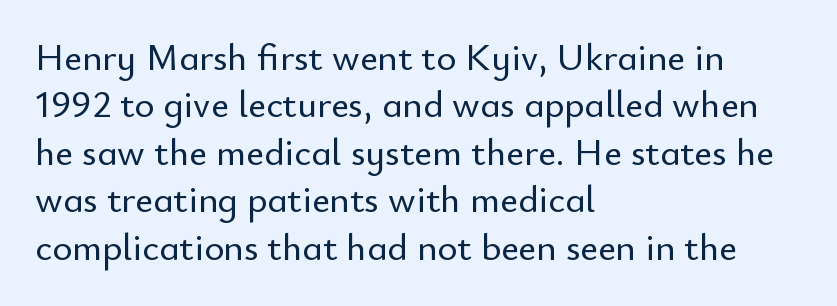
Q: Is the text italic (slanted)? A: No, it is upright.
Q: Is the typeface a serif or a sans-serif typeface? A: Sans-serif.
Q: Is the text underlined? A: No.
Q: How is the paragraph aligned? A: Left-aligned.
Q: Is the spacing between letters normal or unusually wide? A: Normal.
Q: Is the spacing between lines tight, normal or loose? A: Normal.
Q: Width (condensed, normal, or wide)? A: Normal.
Q: Stroke contrast? A: Low.
Q: x-height? A: Small.
Q: Monospaced? A: No.
